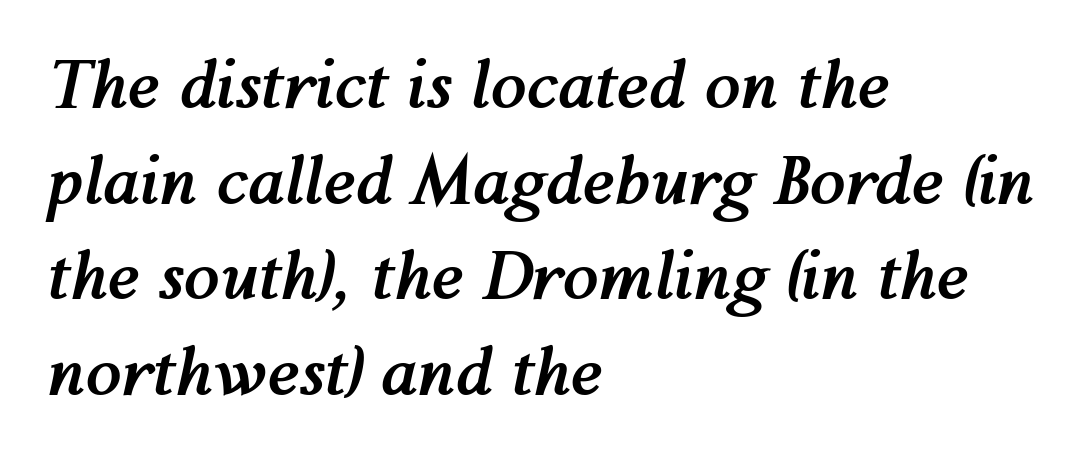
The image shows 65 px semibold type, italic (leaning right); set left-aligned, normal line spacing (1.47x), normal letter spacing, not underlined; medium stroke contrast and a medium x-height.
